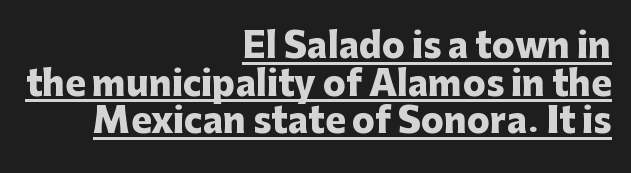
{"serif": "no", "italic": "no", "bold": "yes", "weight": "heavy", "width": "normal", "stroke_contrast": "low", "x_height": "medium", "monospaced": "no", "underline": "yes", "align": "right", "line_spacing": "tight", "line_spacing_ratio": 1.11, "letter_spacing": "normal", "letter_spacing_em": 0.0, "glyph_px": 34}
